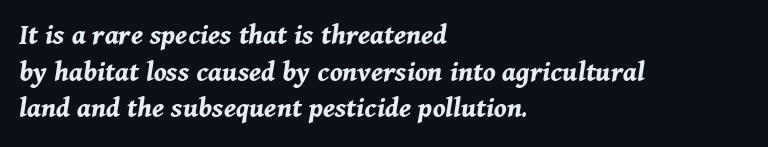
The image shows 30 px bold type, italic (leaning right); set left-aligned, line spacing 1.22x, normal letter spacing, not underlined; medium stroke contrast and a medium x-height.
